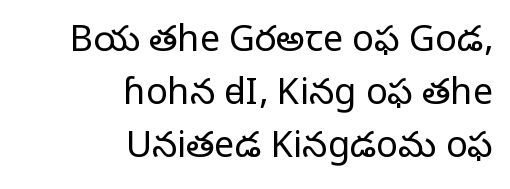
The type is set solid horizontally, with unmodified tracking. The rendering shows small feet on the letterforms — a serif design. Students, observe: this is what conventionally led text looks like. The specimen omits any rule beneath the text block's lines. The weight tops out at a normal text grade.
